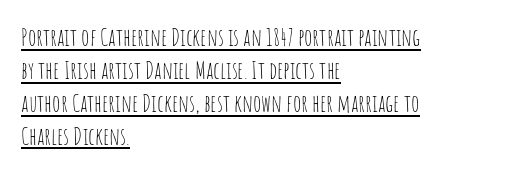
The image shows 24 px text type, upright; set left-aligned, normal line spacing (1.37x), normal letter spacing, underlined.
